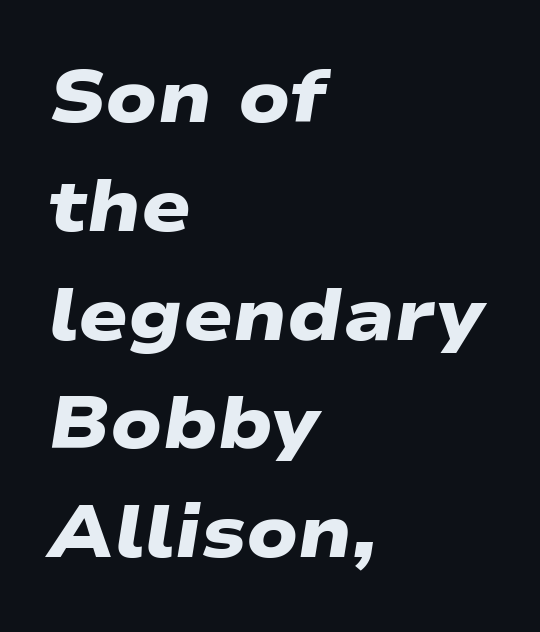
{"serif": "no", "bold": "yes", "weight": "heavy", "width": "wide", "stroke_contrast": "low", "x_height": "medium", "monospaced": "no", "underline": "no", "align": "left", "line_spacing": "normal", "line_spacing_ratio": 1.49, "letter_spacing": "normal", "letter_spacing_em": 0.0, "glyph_px": 73}
